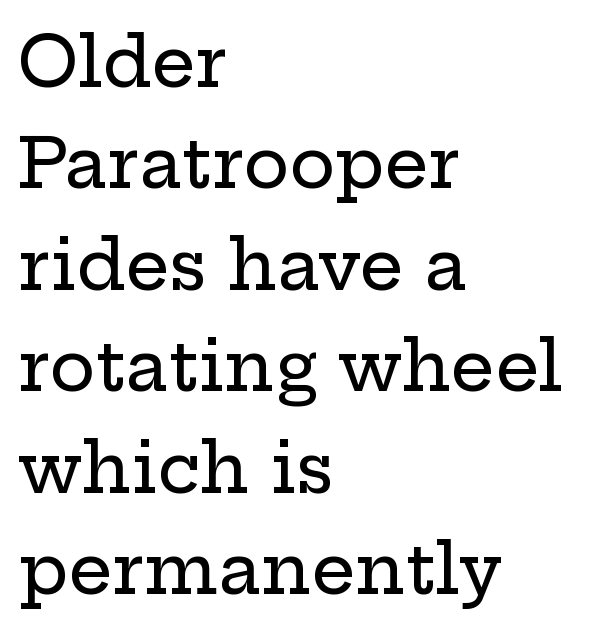
The image shows 69 px wide serif type, upright; set left-aligned, normal line spacing (1.47x), normal letter spacing, not underlined; low stroke contrast and a medium x-height.
